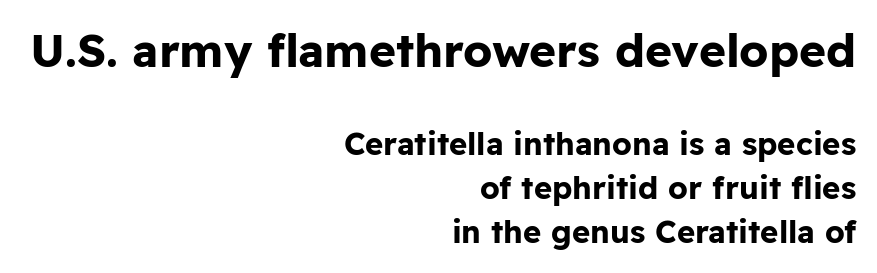
Q: Is the text bold? A: Yes.
Q: Is the text italic (slanted)? A: No, it is upright.
Q: Is the typeface a serif or a sans-serif typeface? A: Sans-serif.
Q: Is the text underlined? A: No.
Q: How is the paragraph aligned? A: Right-aligned.
Q: Is the spacing between letters normal or unusually wide? A: Normal.
Q: Is the spacing between lines tight, normal or loose? A: Normal.
Q: Which block of text is set in a larger size, the first (top) or the second (bottom)? A: The first (top) one.
Q: Width (condensed, normal, or wide)? A: Normal.
Q: Stroke contrast? A: Low.
Q: x-height? A: Medium.
Q: Monospaced? A: No.
